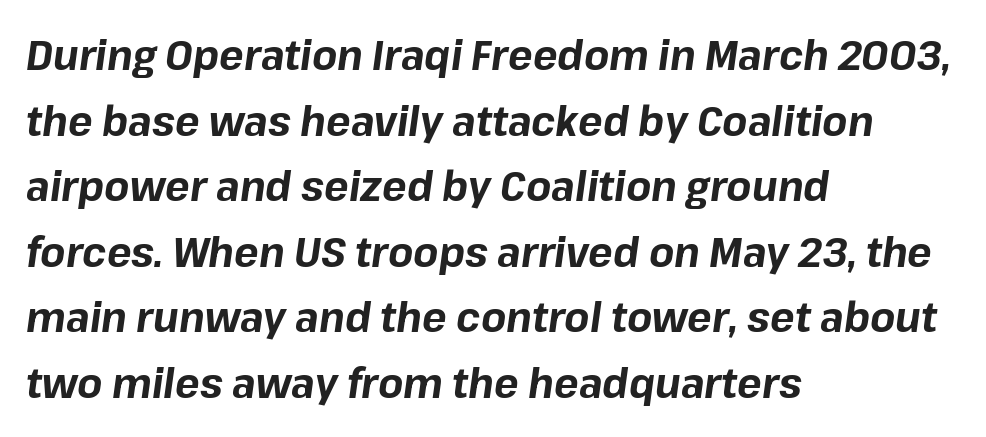
Q: Is the text bold? A: Yes.
Q: Is the text italic (slanted)? A: Yes, it leans right by about 8 degrees.
Q: Is the text underlined? A: No.
Q: How is the paragraph aligned? A: Left-aligned.
Q: Is the spacing between letters normal or unusually wide? A: Normal.
Q: Is the spacing between lines tight, normal or loose? A: Normal.
Q: Width (condensed, normal, or wide)? A: Normal.
Q: Stroke contrast? A: Low.
Q: x-height? A: Medium.
Q: Monospaced? A: No.
